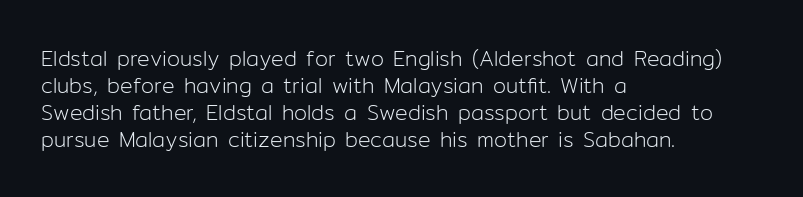
Q: Is the text bold? A: No.
Q: Is the text italic (slanted)? A: No, it is upright.
Q: Is the text underlined? A: No.
Q: How is the paragraph aligned? A: Left-aligned.
Q: Is the spacing between letters normal or unusually wide? A: Normal.
Q: Is the spacing between lines tight, normal or loose? A: Normal.
